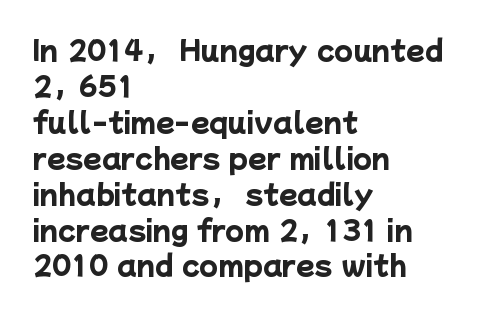
{"bold": "yes", "underline": "no", "align": "left", "line_spacing": "normal", "line_spacing_ratio": 1.33, "letter_spacing": "normal", "letter_spacing_em": 0.0, "glyph_px": 27}
